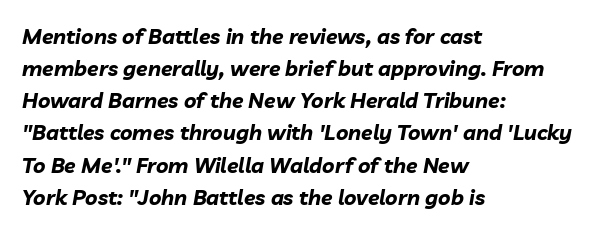
Anything drawn beneath the words? Only blank space. Normally led — the rows are evenly, conventionally spaced. In terms of posture, this sample is oblique. Which margin do the lines hug? The left one — the right edge is uneven.
